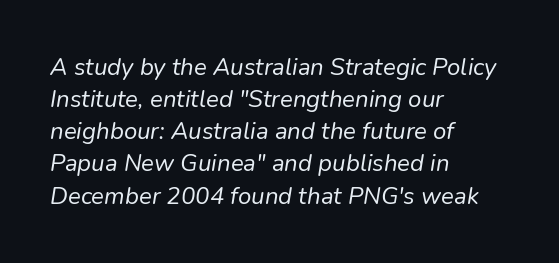
The image shows 24 px text type, italic (leaning right); set left-aligned, normal line spacing (1.34x), normal letter spacing, not underlined.
